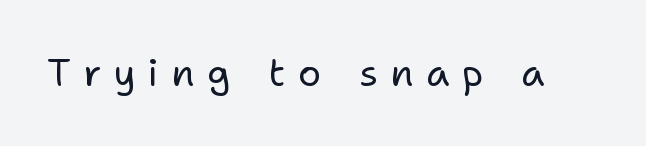
Q: Is the text bold? A: No.
Q: Is the text italic (slanted)? A: No, it is upright.
Q: Is the typeface a serif or a sans-serif typeface? A: Sans-serif.
Q: Is the text underlined? A: No.
Q: Is the spacing between letters normal or unusually wide? A: Unusually wide.
Q: Width (condensed, normal, or wide)? A: Normal.
Q: Stroke contrast? A: Low.
Q: x-height? A: Medium.
Q: Monospaced? A: No.
